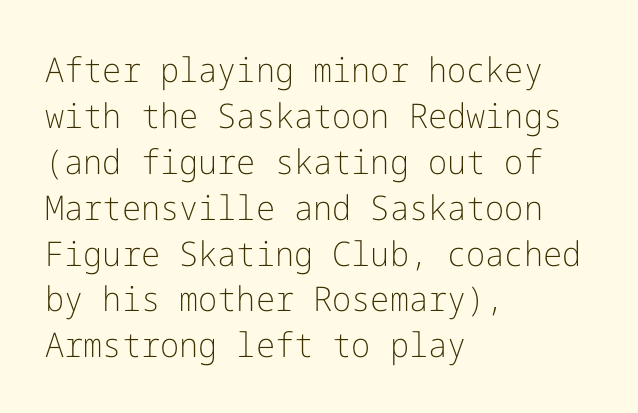
Spacing between characters is what you'd get straight out of the box. Successive baselines arrive at the customary interval. Typeset ragged right — the left edge is the straight one. Stem width sits at or under what a default text font uses.
